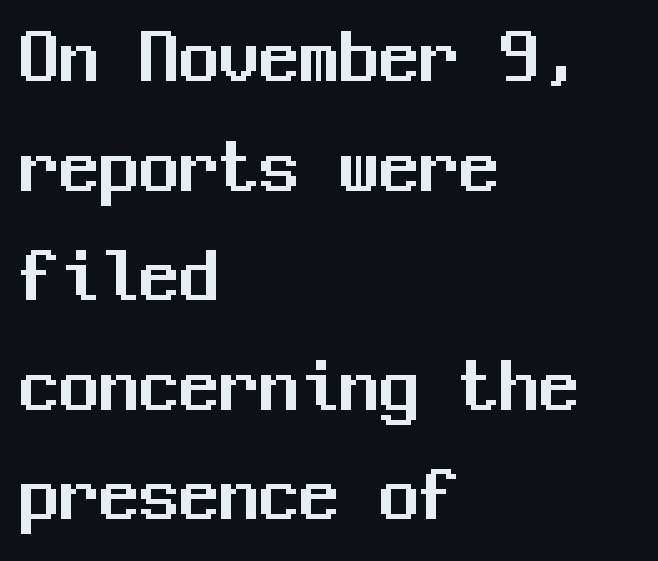
Q: Is the text italic (slanted)? A: No, it is upright.
Q: Is the typeface a serif or a sans-serif typeface? A: Sans-serif.
Q: Is the text underlined? A: No.
Q: How is the paragraph aligned? A: Left-aligned.
Q: Is the spacing between letters normal or unusually wide? A: Normal.
Q: Is the spacing between lines tight, normal or loose? A: Normal.
Q: Width (condensed, normal, or wide)? A: Normal.
Q: Stroke contrast? A: Medium.
Q: x-height? A: Medium.
Q: Monospaced? A: Yes.
